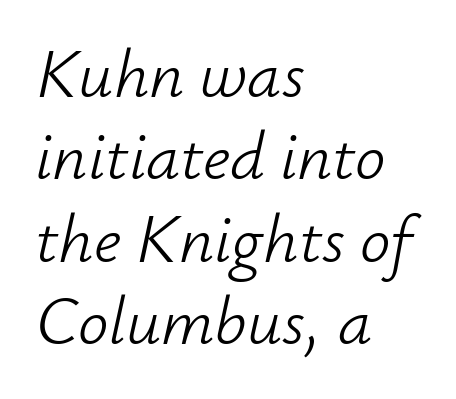
Q: Is the text bold? A: No.
Q: Is the text italic (slanted)? A: Yes, it leans right by about 12 degrees.
Q: Is the text underlined? A: No.
Q: How is the paragraph aligned? A: Left-aligned.
Q: Is the spacing between letters normal or unusually wide? A: Normal.
Q: Width (condensed, normal, or wide)? A: Normal.
Q: Stroke contrast? A: Low.
Q: x-height? A: Small.
Q: Monospaced? A: No.
